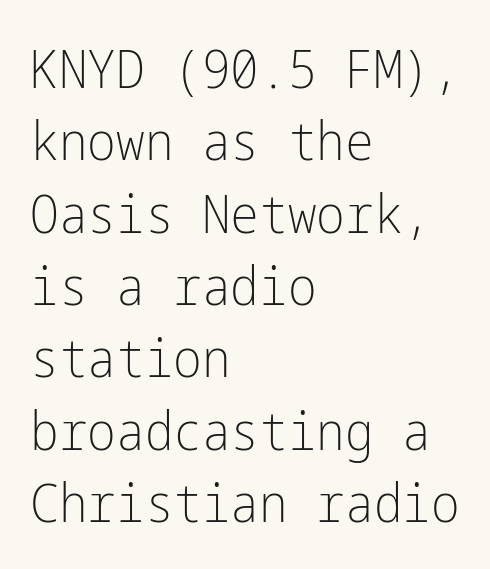
{"serif": "no", "italic": "no", "bold": "no", "weight": "light", "width": "condensed", "stroke_contrast": "low", "x_height": "medium", "underline": "no", "align": "left", "line_spacing": "normal", "line_spacing_ratio": 1.34, "letter_spacing": "normal", "letter_spacing_em": 0.0, "glyph_px": 54}
